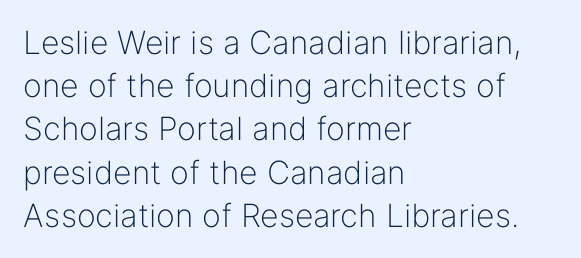
Ink coverage per letter is moderate at most. This sample uses a sans-serif face. This is the regular roman posture of the typeface. Just letters on the line, the space beneath them empty. Quick note: interline space is typical.
